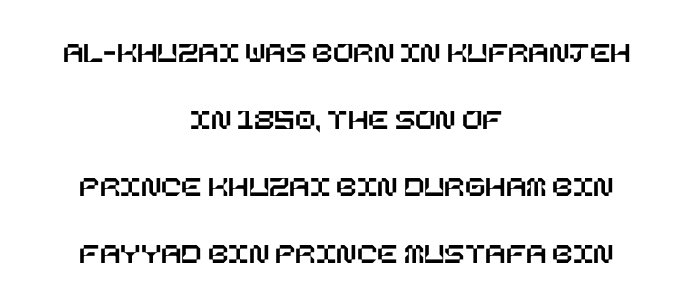
Q: Is the text italic (slanted)? A: No, it is upright.
Q: Is the text underlined? A: No.
Q: How is the paragraph aligned? A: Centered.
Q: Is the spacing between letters normal or unusually wide? A: Normal.
Q: Is the spacing between lines tight, normal or loose? A: Loose.
Q: Width (condensed, normal, or wide)? A: Normal.
Q: Stroke contrast? A: Low.
Q: x-height? A: Large.
